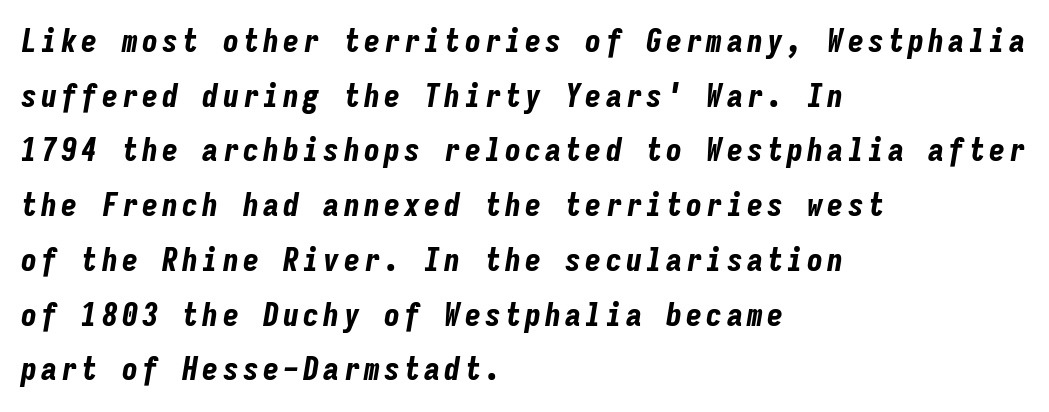
Weight check: bold — yes, fully. Here the designer chose a console-style face with uniform glyph widths. Which margin do the lines hug? The left one — the right edge is uneven. Decoration check: the copy has no underline. Looking at the ascenders, they clearly lean.
